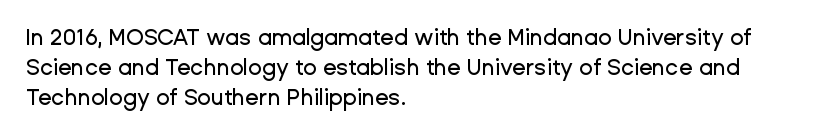
The image shows 22 px text type, upright; set left-aligned, normal line spacing (1.37x), normal letter spacing, not underlined.
